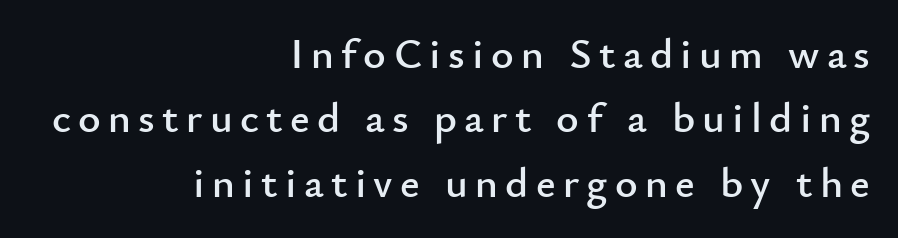
Q: Is the text italic (slanted)? A: No, it is upright.
Q: Is the typeface a serif or a sans-serif typeface? A: Sans-serif.
Q: Is the text underlined? A: No.
Q: How is the paragraph aligned? A: Right-aligned.
Q: Is the spacing between lines tight, normal or loose? A: Normal.
Q: Width (condensed, normal, or wide)? A: Normal.
Q: Stroke contrast? A: Low.
Q: x-height? A: Small.
Q: Monospaced? A: No.
